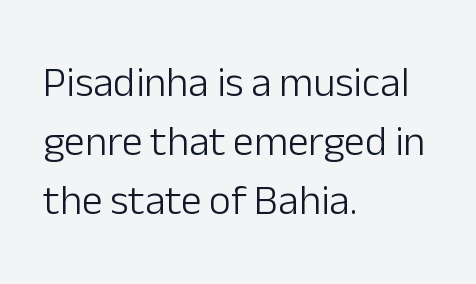
Q: Is the text bold? A: No.
Q: Is the text italic (slanted)? A: No, it is upright.
Q: Is the typeface a serif or a sans-serif typeface? A: Sans-serif.
Q: Is the text underlined? A: No.
Q: How is the paragraph aligned? A: Left-aligned.
Q: Is the spacing between letters normal or unusually wide? A: Normal.
Q: Is the spacing between lines tight, normal or loose? A: Normal.
Q: Width (condensed, normal, or wide)? A: Normal.
Q: Stroke contrast? A: Low.
Q: x-height? A: Medium.
Q: Monospaced? A: No.
